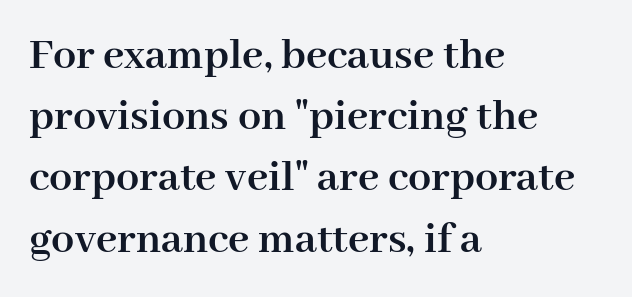
The image shows 46 px semibold serif type, upright; set left-aligned, normal line spacing (1.33x), normal letter spacing, not underlined; high stroke contrast and a medium x-height.
